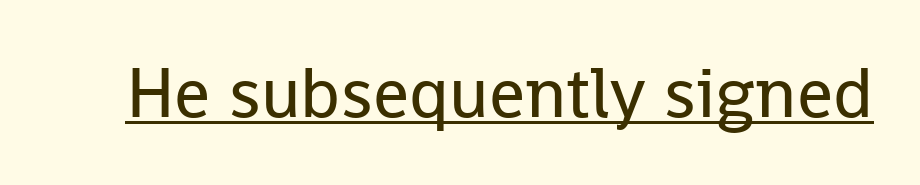
Is this a fixed-width face? No — the glyphs have proportional, varying widths. Inter-character spacing is left at the font's built-in metrics. Observe the absence of serifs on each vertical stroke in this sample. It's the straight-up-and-down kind of type. Stem width sits at or under what a default text font uses.
